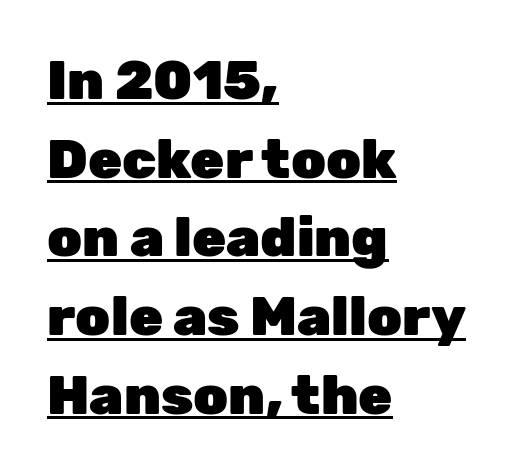
{"serif": "no", "italic": "no", "bold": "yes", "weight": "heavy", "width": "normal", "stroke_contrast": "low", "x_height": "medium", "monospaced": "no", "underline": "yes", "align": "left", "line_spacing": "normal", "line_spacing_ratio": 1.43, "letter_spacing": "normal", "letter_spacing_em": 0.0, "glyph_px": 55}
